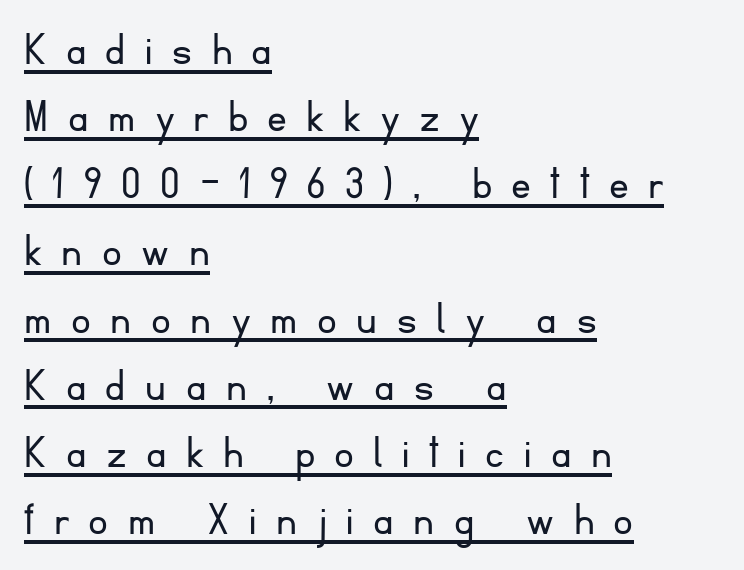
Q: Is the text bold? A: No.
Q: Is the text italic (slanted)? A: No, it is upright.
Q: Is the typeface a serif or a sans-serif typeface? A: Sans-serif.
Q: Is the text underlined? A: Yes.
Q: How is the paragraph aligned? A: Left-aligned.
Q: Is the spacing between letters normal or unusually wide? A: Unusually wide.
Q: Is the spacing between lines tight, normal or loose? A: Normal.
Q: Width (condensed, normal, or wide)? A: Normal.
Q: Stroke contrast? A: Low.
Q: x-height? A: Small.
Q: Monospaced? A: No.
